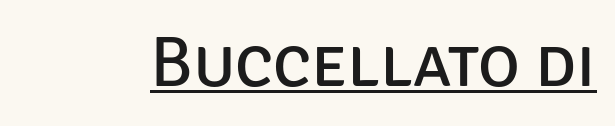
The image shows 71 px regular-weight sans-serif type, upright; set normal letter spacing, underlined; low stroke contrast and a large x-height.
